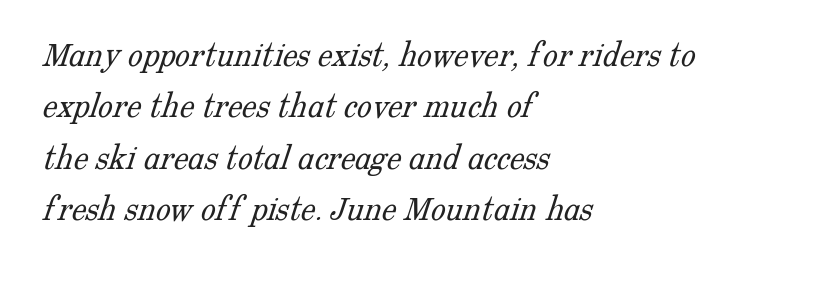
Q: Is the text bold? A: No.
Q: Is the typeface a serif or a sans-serif typeface? A: Serif.
Q: Is the text underlined? A: No.
Q: How is the paragraph aligned? A: Left-aligned.
Q: Is the spacing between letters normal or unusually wide? A: Normal.
Q: Is the spacing between lines tight, normal or loose? A: Normal.
Q: Width (condensed, normal, or wide)? A: Normal.
Q: Stroke contrast? A: Low.
Q: x-height? A: Medium.
Q: Monospaced? A: No.
